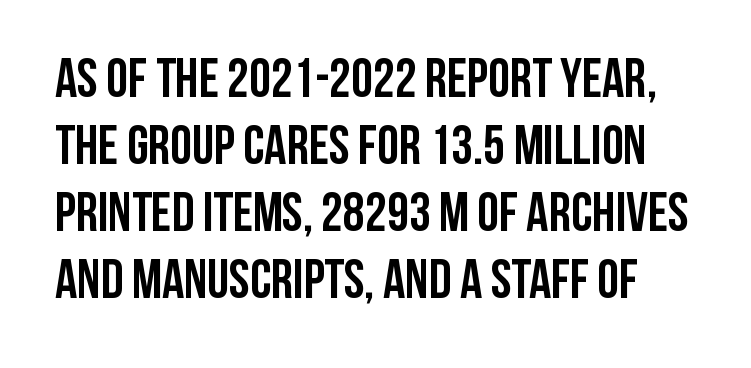
Q: Is the text bold? A: Yes.
Q: Is the text italic (slanted)? A: No, it is upright.
Q: Is the typeface a serif or a sans-serif typeface? A: Sans-serif.
Q: Is the text underlined? A: No.
Q: Is the spacing between letters normal or unusually wide? A: Normal.
Q: Width (condensed, normal, or wide)? A: Condensed.
Q: Stroke contrast? A: Low.
Q: x-height? A: Large.
Q: Monospaced? A: No.
